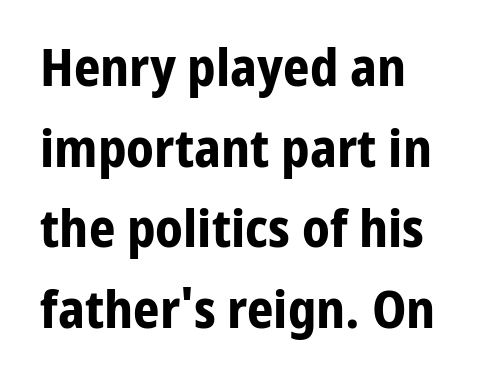
Q: Is the text bold? A: Yes.
Q: Is the text italic (slanted)? A: No, it is upright.
Q: Is the typeface a serif or a sans-serif typeface? A: Sans-serif.
Q: Is the text underlined? A: No.
Q: Is the spacing between letters normal or unusually wide? A: Normal.
Q: Is the spacing between lines tight, normal or loose? A: Normal.
Q: Width (condensed, normal, or wide)? A: Normal.
Q: Stroke contrast? A: Low.
Q: x-height? A: Medium.
Q: Monospaced? A: No.
